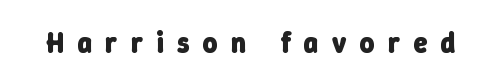
Font category for this specimen: sans-serif. How are the letters spaced? Widely, with obvious added tracking. Glance below the letters and you will spot only blank space. Each letter keeps its own natural width here, so spacing adapts to shape. As a designer I'd log this as weight 700, bold.
